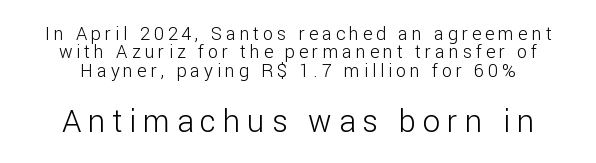
The font sits on the lighter half of the weight spectrum, regular included. Here the designer chose a conventional face with non-uniform glyph widths. Stroke terminals: plain, sans-serif. The face used here is rendered with a markedly widened letterfit. Designer's note — italics off, roman on. The rendering enlarges the type as you move from the upper chunk to the lower.
